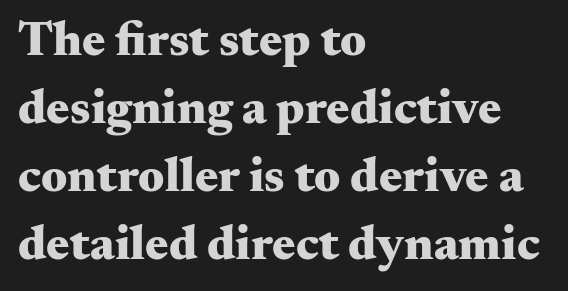
A roman cut, with each character standing at attention. The ragged edge is on the right, which tells us the setting is flush left. Notice how descenders clear the ascenders below comfortably — that's standard leading. These words are printed bold, with thick strokes throughout. Serif or sans? Serif — the stroke terminals have little feet.
